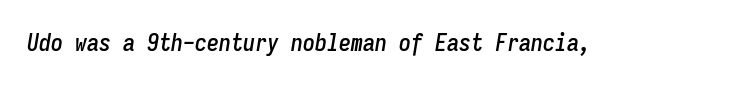
Q: Is the text italic (slanted)? A: Yes, it leans right by about 9 degrees.
Q: Is the text underlined? A: No.
Q: Is the spacing between letters normal or unusually wide? A: Normal.
